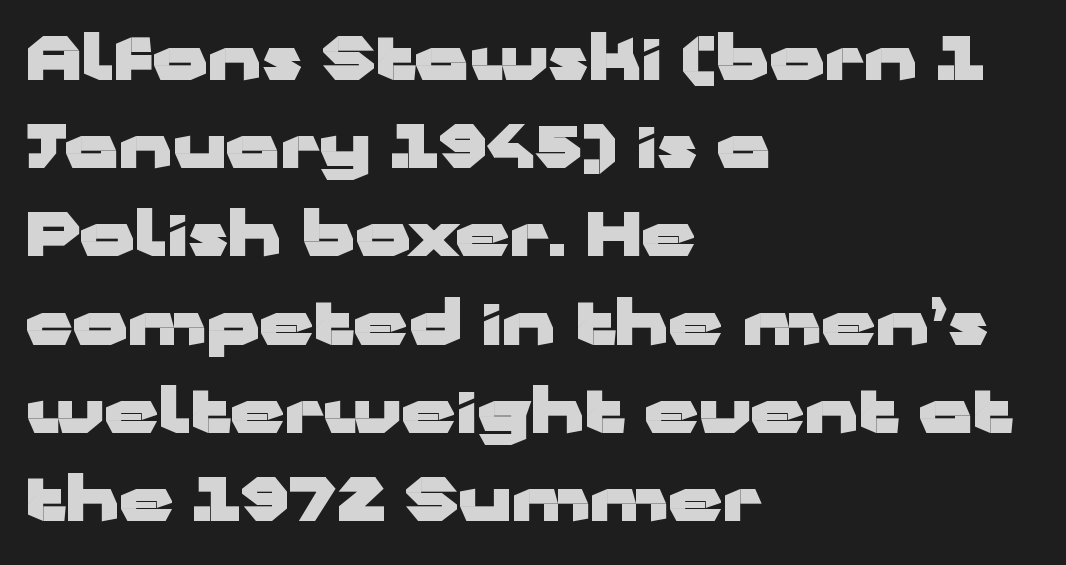
The image shows 60 px heavy, wide sans-serif type, upright; set left-aligned, normal line spacing (1.47x), normal letter spacing, not underlined; low stroke contrast and a medium x-height.
